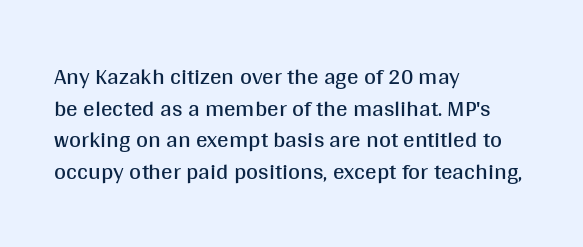
Q: Is the text bold? A: No.
Q: Is the text italic (slanted)? A: No, it is upright.
Q: Is the text underlined? A: No.
Q: How is the paragraph aligned? A: Left-aligned.
Q: Is the spacing between letters normal or unusually wide? A: Normal.
Q: Is the spacing between lines tight, normal or loose? A: Normal.
